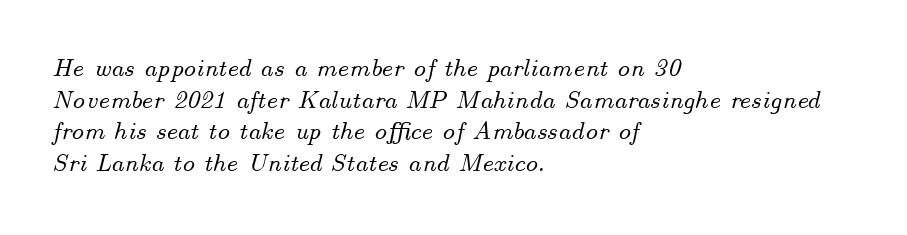
The image shows 26 px text type, italic (leaning right); set left-aligned, line spacing 1.22x, normal letter spacing, not underlined.
